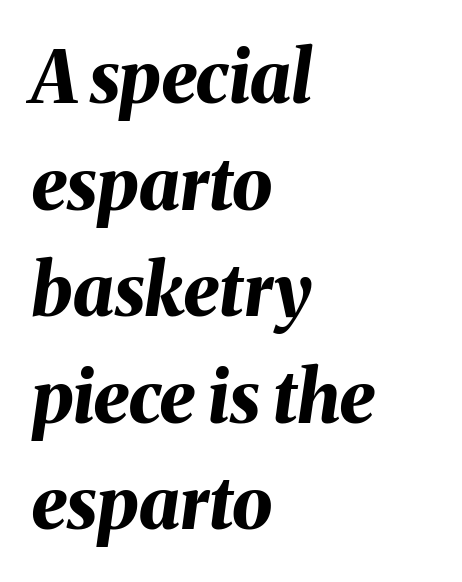
{"italic": "yes", "lean": "right", "slant_degrees": 8, "bold": "yes", "weight": "bold", "width": "normal", "stroke_contrast": "medium", "x_height": "medium", "monospaced": "no", "underline": "no", "align": "left", "line_spacing": "normal", "line_spacing_ratio": 1.48, "letter_spacing": "normal", "letter_spacing_em": 0.0, "glyph_px": 72}
